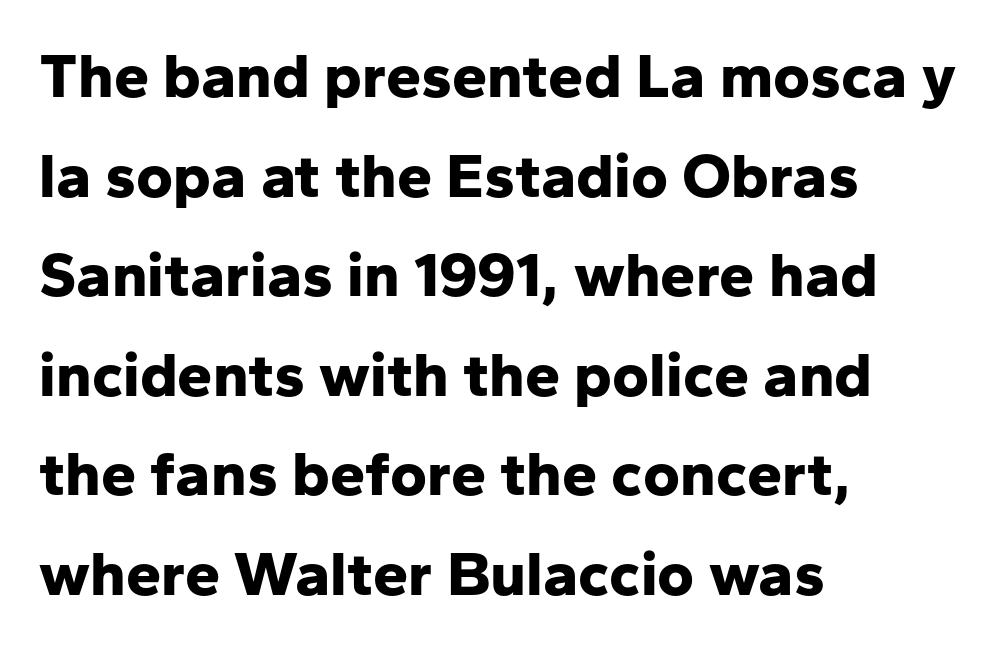
{"serif": "no", "italic": "no", "bold": "yes", "weight": "bold", "width": "normal", "stroke_contrast": "low", "x_height": "medium", "monospaced": "no", "underline": "no", "align": "left", "line_spacing": "normal", "line_spacing_ratio": 1.58, "letter_spacing": "normal", "letter_spacing_em": 0.0, "glyph_px": 63}
